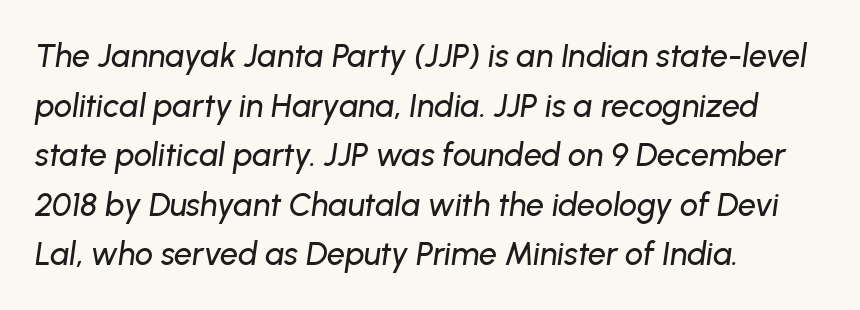
The image shows 32 px text type, italic (leaning right); set left-aligned, normal line spacing (1.55x), normal letter spacing, not underlined; low stroke contrast and a medium x-height.
